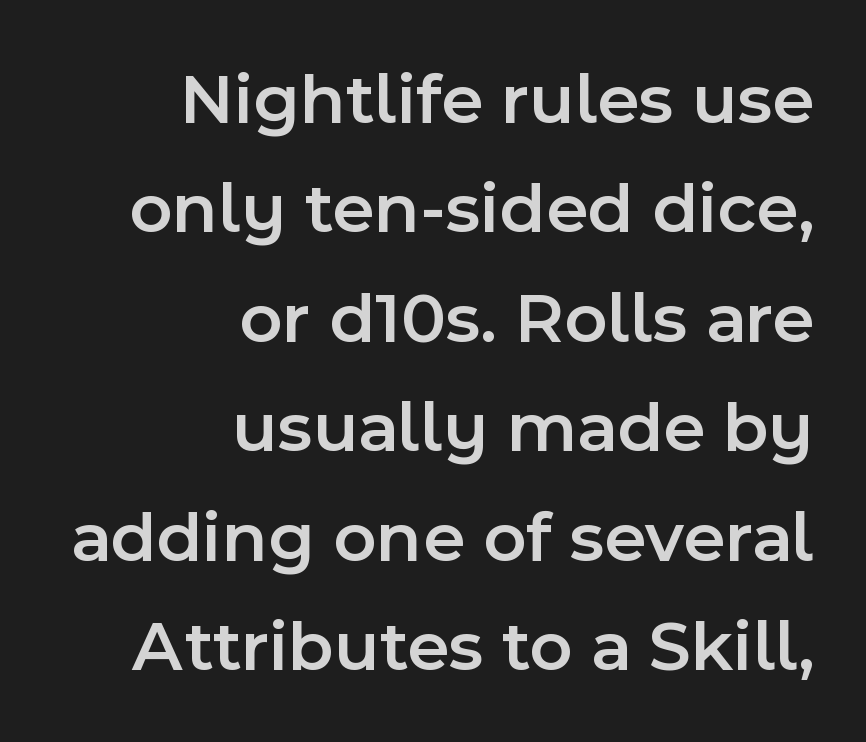
Vertical spacing — default. The rendering anchors every line to the right-hand side. The string is rendered with underlining switched off. The font's upright variant was chosen for this text. Each word holds together tightly as a unit, with standard inter-letter gaps.
